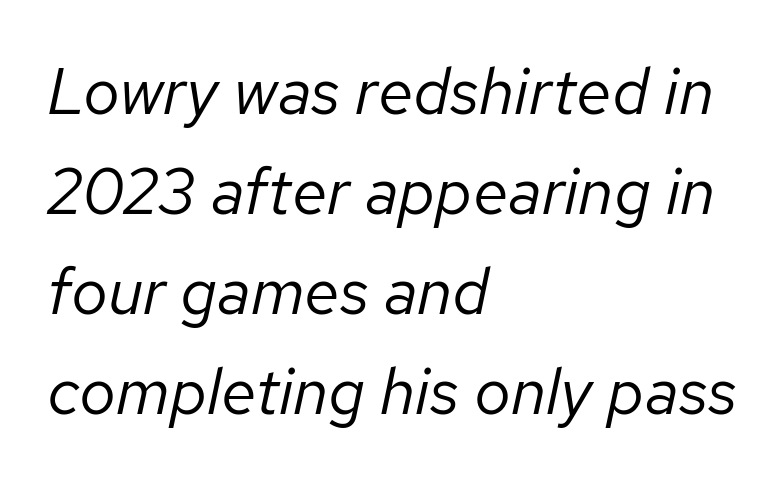
Q: Is the text bold? A: No.
Q: Is the text italic (slanted)? A: Yes, it leans right by about 12 degrees.
Q: Is the text underlined? A: No.
Q: How is the paragraph aligned? A: Left-aligned.
Q: Is the spacing between letters normal or unusually wide? A: Normal.
Q: Is the spacing between lines tight, normal or loose? A: Normal.
Q: Width (condensed, normal, or wide)? A: Normal.
Q: Stroke contrast? A: Low.
Q: x-height? A: Medium.
Q: Monospaced? A: No.
